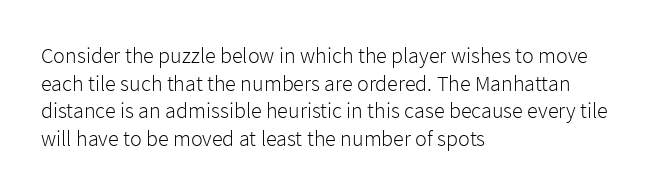
Q: Is the text bold? A: No.
Q: Is the text italic (slanted)? A: No, it is upright.
Q: Is the text underlined? A: No.
Q: How is the paragraph aligned? A: Left-aligned.
Q: Is the spacing between letters normal or unusually wide? A: Normal.
Q: Is the spacing between lines tight, normal or loose? A: Normal.
